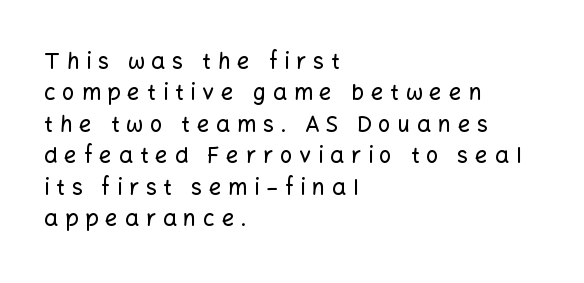
Q: Is the text italic (slanted)? A: No, it is upright.
Q: Is the text underlined? A: No.
Q: How is the paragraph aligned? A: Left-aligned.
Q: Is the spacing between letters normal or unusually wide? A: Unusually wide.
Q: Is the spacing between lines tight, normal or loose? A: Normal.
